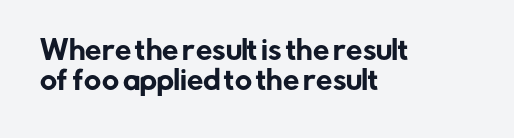
Q: Is the text italic (slanted)? A: No, it is upright.
Q: Is the text underlined? A: No.
Q: How is the paragraph aligned? A: Left-aligned.
Q: Is the spacing between letters normal or unusually wide? A: Normal.
